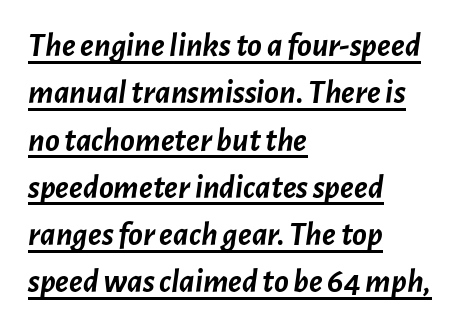
The image shows 34 px semibold type, italic (leaning right); set left-aligned, normal line spacing (1.39x), normal letter spacing, underlined; low stroke contrast and a medium x-height.
